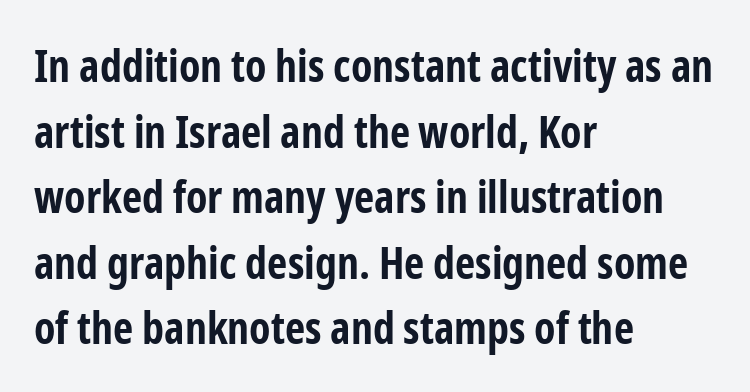
Varying glyph widths throughout — classic text-font behaviour. Compared with typical paragraphs, the rows here are spaced about the same. Descenders are the only things crossing below the line. The letterforms sit shoulder to shoulder at normal distance. Is this a sans? Yes — the strokes have no serifs. Alignment: flush left.
